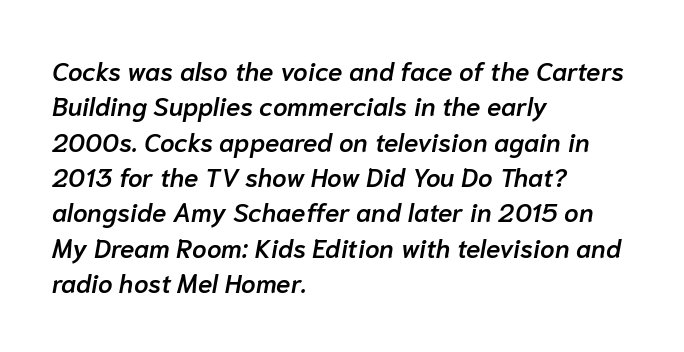
Q: Is the text bold? A: Semi-bold.
Q: Is the text italic (slanted)? A: Yes, it leans right by about 10 degrees.
Q: Is the text underlined? A: No.
Q: How is the paragraph aligned? A: Left-aligned.
Q: Is the spacing between letters normal or unusually wide? A: Normal.
Q: Is the spacing between lines tight, normal or loose? A: Normal.
